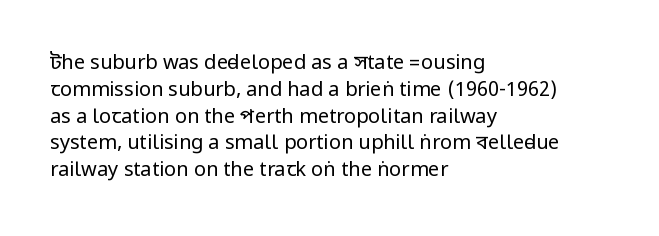
{"italic": "no", "bold": "no", "underline": "no", "align": "left", "line_spacing": "normal", "line_spacing_ratio": 1.34, "letter_spacing": "normal", "letter_spacing_em": 0.0, "glyph_px": 20}
